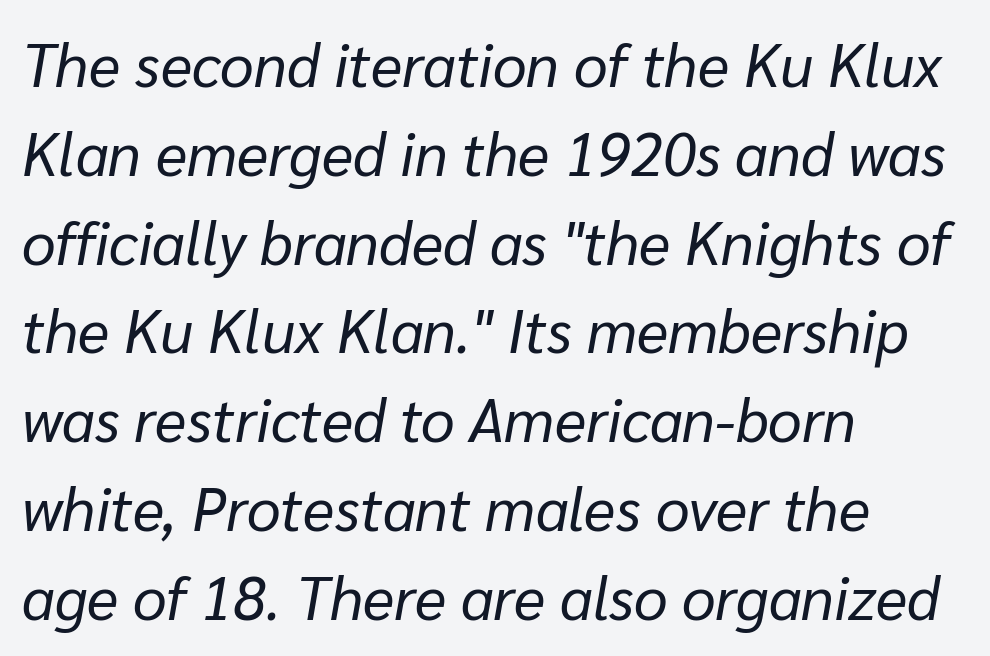
{"italic": "yes", "lean": "right", "slant_degrees": 10, "bold": "no", "weight": "regular", "width": "normal", "stroke_contrast": "low", "x_height": "medium", "monospaced": "no", "underline": "no", "align": "left", "line_spacing": "normal", "line_spacing_ratio": 1.48, "letter_spacing": "normal", "letter_spacing_em": 0.0, "glyph_px": 60}
